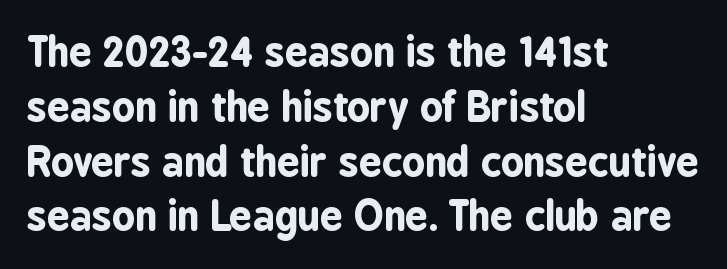
The image shows 40 px bold, condensed sans-serif type, upright; set left-aligned, normal line spacing (1.37x), normal letter spacing, not underlined; low stroke contrast and a medium x-height.
